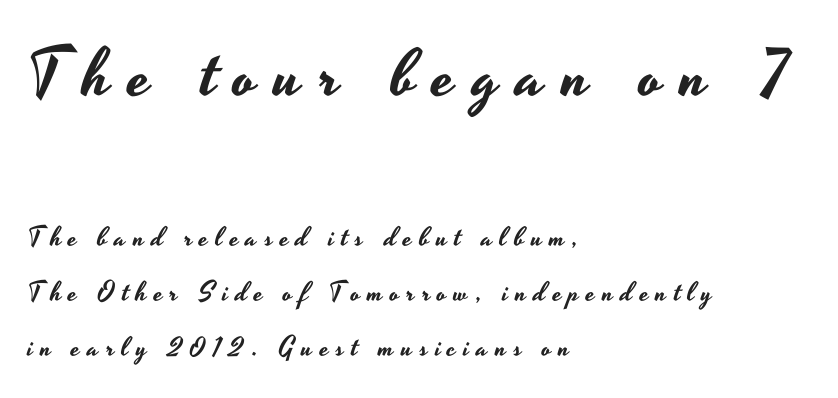
{"serif": "no", "width": "wide", "stroke_contrast": "low", "x_height": "small", "monospaced": "no", "underline": "no", "align": "left", "line_spacing": "loose", "line_spacing_ratio": 2.04, "letter_spacing": "wide", "letter_spacing_em": 0.27, "larger_block": "first", "size_ratio": 2.48, "glyph_px": 67}
